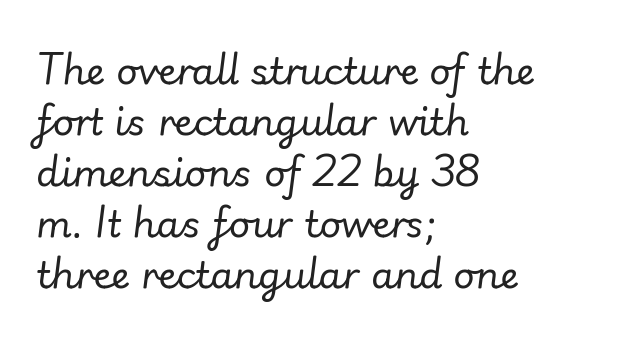
{"italic": "yes", "lean": "right", "slant_degrees": 7, "bold": "no", "weight": "regular", "width": "normal", "stroke_contrast": "low", "x_height": "small", "monospaced": "no", "underline": "no", "align": "left", "line_spacing": "normal", "line_spacing_ratio": 1.38, "letter_spacing": "normal", "letter_spacing_em": 0.0, "glyph_px": 37}
